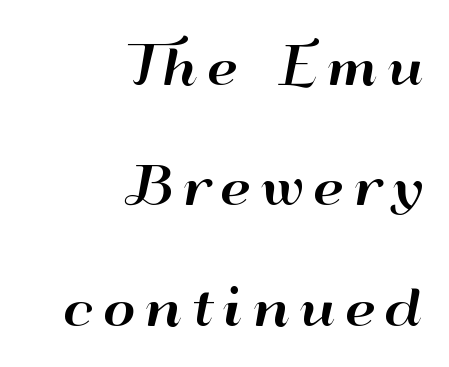
{"serif": "no", "width": "wide", "stroke_contrast": "high", "x_height": "small", "monospaced": "no", "underline": "no", "align": "right", "line_spacing": "loose", "line_spacing_ratio": 2.41, "glyph_px": 50}
